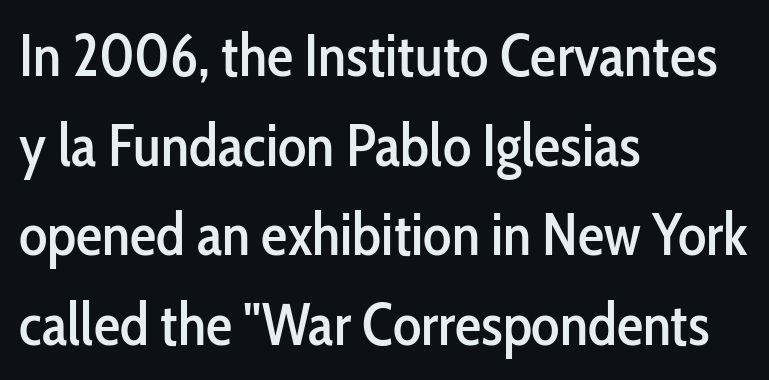
{"serif": "no", "italic": "no", "width": "condensed", "stroke_contrast": "low", "x_height": "medium", "monospaced": "no", "underline": "no", "align": "left", "line_spacing": "normal", "line_spacing_ratio": 1.52, "letter_spacing": "normal", "letter_spacing_em": 0.0, "glyph_px": 59}
